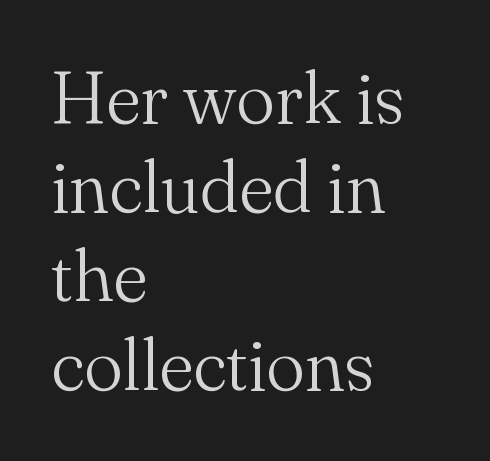
Q: Is the text bold? A: No.
Q: Is the text italic (slanted)? A: No, it is upright.
Q: Is the typeface a serif or a sans-serif typeface? A: Serif.
Q: Is the text underlined? A: No.
Q: How is the paragraph aligned? A: Left-aligned.
Q: Is the spacing between letters normal or unusually wide? A: Normal.
Q: Width (condensed, normal, or wide)? A: Normal.
Q: Stroke contrast? A: Medium.
Q: x-height? A: Small.
Q: Monospaced? A: No.
